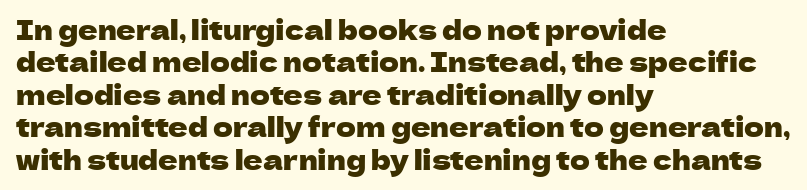
Designer's note — italics off, roman on. The specimen omits any rule beneath the text block's lines. No extra tracking has been applied to these lines. Each line starts at the same left margin while the right side varies.
